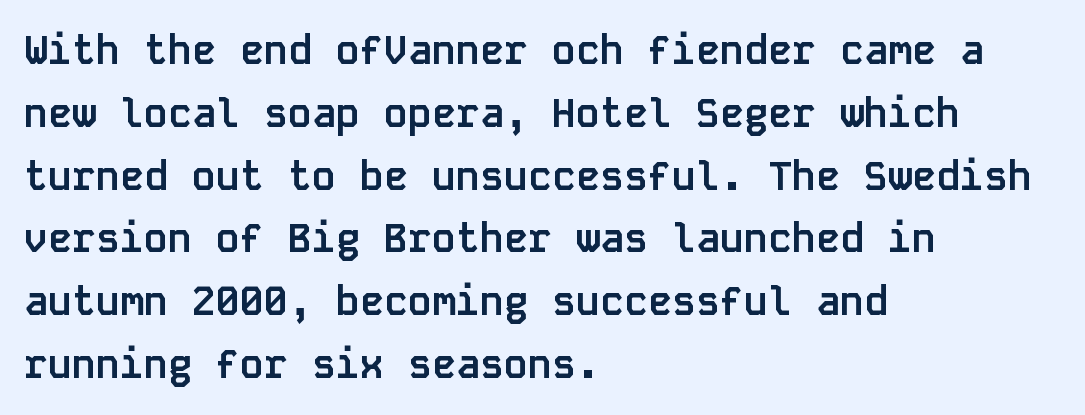
The image shows 40 px semibold sans-serif type, upright, monospaced; set left-aligned, normal line spacing (1.57x), normal letter spacing, not underlined; low stroke contrast and a large x-height.
